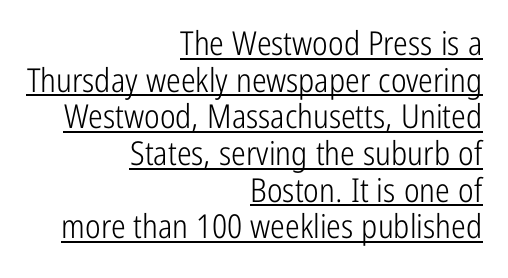
The image shows 33 px light, condensed sans-serif type, upright; set right-aligned, tight line spacing (1.11x), normal letter spacing, underlined; low stroke contrast and a medium x-height.
